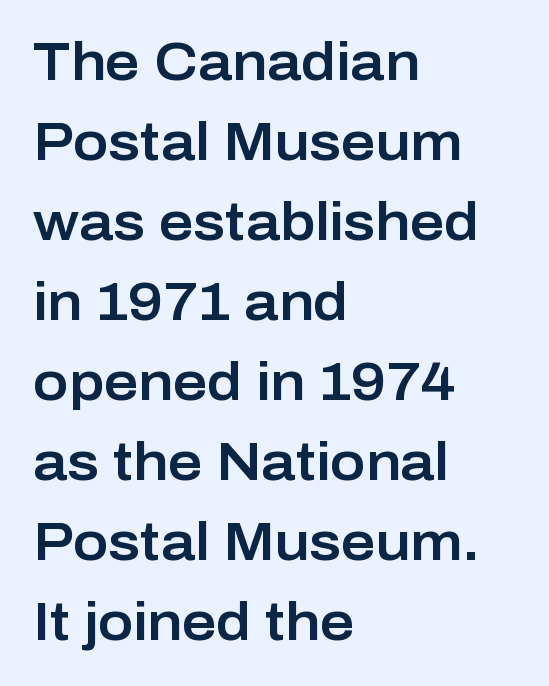
The image shows 53 px sans-serif type, upright; set left-aligned, normal line spacing (1.51x), normal letter spacing, not underlined; low stroke contrast and a medium x-height.
